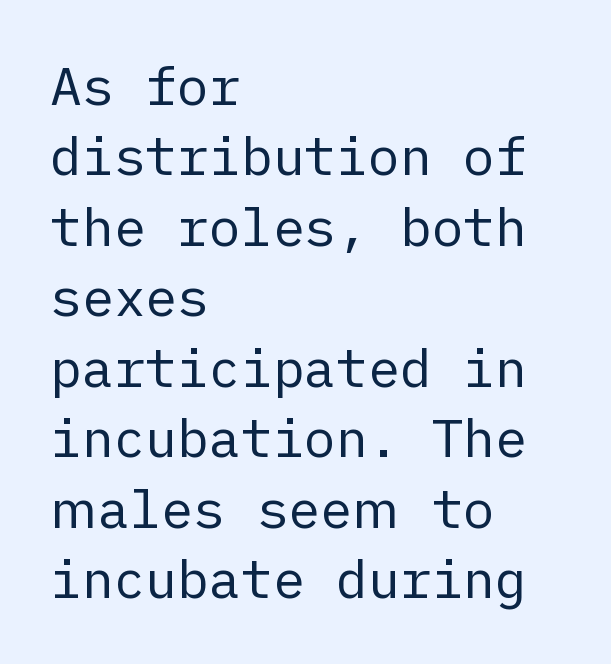
Q: Is the text bold? A: No.
Q: Is the text italic (slanted)? A: No, it is upright.
Q: Is the typeface a serif or a sans-serif typeface? A: Sans-serif.
Q: Is the text underlined? A: No.
Q: How is the paragraph aligned? A: Left-aligned.
Q: Is the spacing between letters normal or unusually wide? A: Normal.
Q: Is the spacing between lines tight, normal or loose? A: Normal.
Q: Width (condensed, normal, or wide)? A: Normal.
Q: Stroke contrast? A: Low.
Q: x-height? A: Medium.
